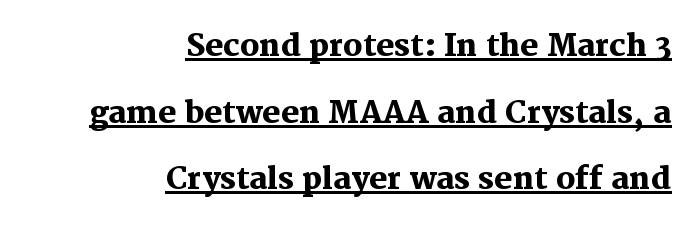
The image shows 30 px heavy serif type, upright; set right-aligned, loose line spacing (2.22x), normal letter spacing, underlined; medium stroke contrast and a medium x-height.
